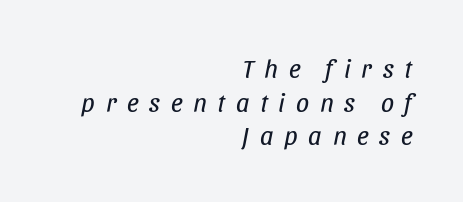
{"italic": "yes", "lean": "right", "slant_degrees": 11, "bold": "no", "underline": "no", "align": "right", "line_spacing": "normal", "line_spacing_ratio": 1.29, "letter_spacing": "wide", "letter_spacing_em": 0.41, "glyph_px": 26}
